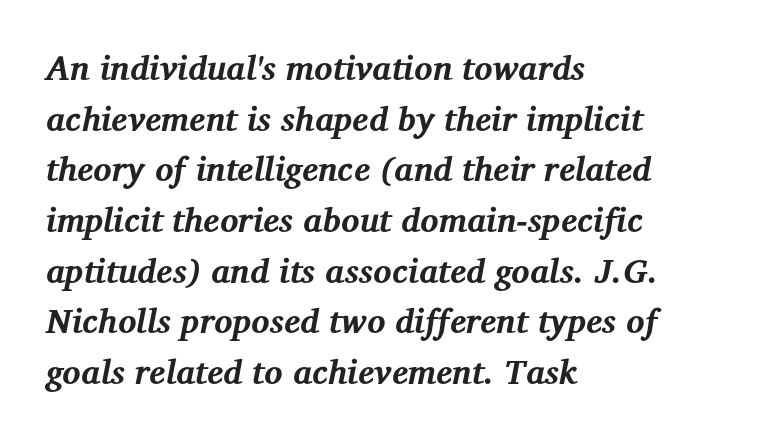
The image shows 34 px bold serif type, italic (leaning right); set left-aligned, normal line spacing (1.49x), normal letter spacing, not underlined; medium stroke contrast and a medium x-height.
